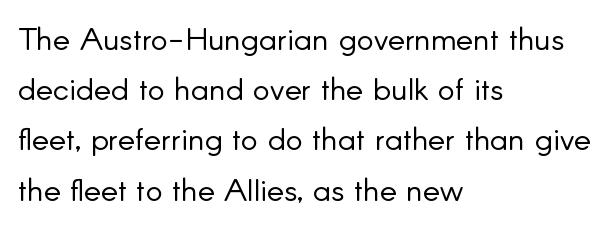
Q: Is the text bold? A: No.
Q: Is the text italic (slanted)? A: No, it is upright.
Q: Is the typeface a serif or a sans-serif typeface? A: Sans-serif.
Q: Is the text underlined? A: No.
Q: How is the paragraph aligned? A: Left-aligned.
Q: Is the spacing between letters normal or unusually wide? A: Normal.
Q: Is the spacing between lines tight, normal or loose? A: Normal.
Q: Width (condensed, normal, or wide)? A: Normal.
Q: Stroke contrast? A: Low.
Q: x-height? A: Small.
Q: Monospaced? A: No.
